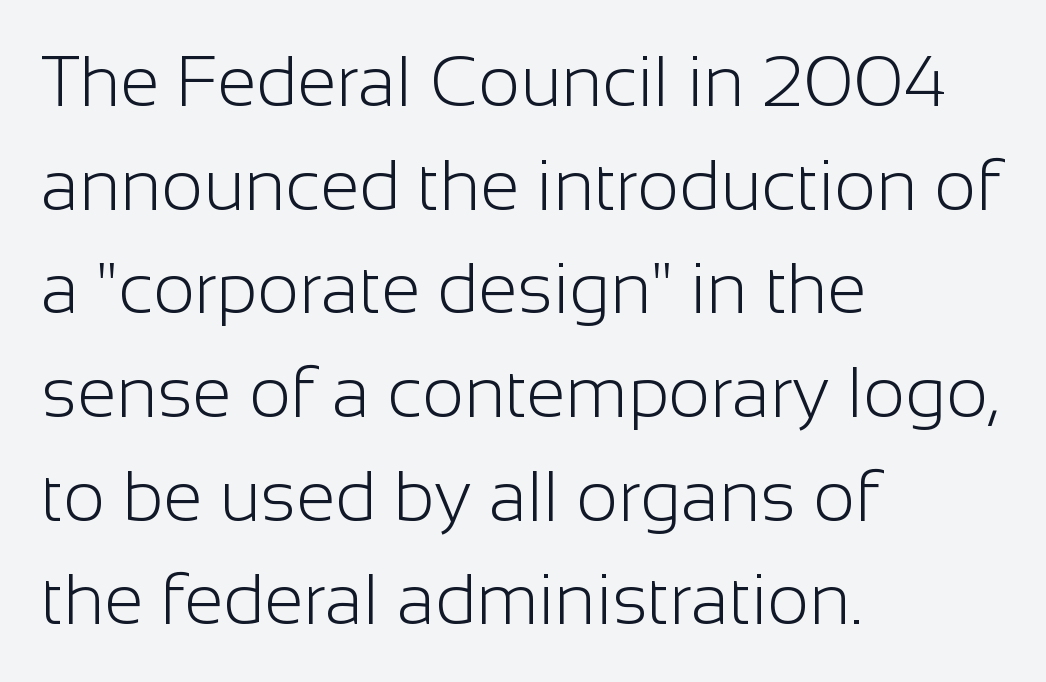
{"serif": "no", "italic": "no", "bold": "no", "weight": "light", "width": "normal", "stroke_contrast": "low", "x_height": "medium", "monospaced": "no", "underline": "no", "align": "left", "line_spacing": "normal", "line_spacing_ratio": 1.46, "letter_spacing": "normal", "letter_spacing_em": 0.0, "glyph_px": 71}
